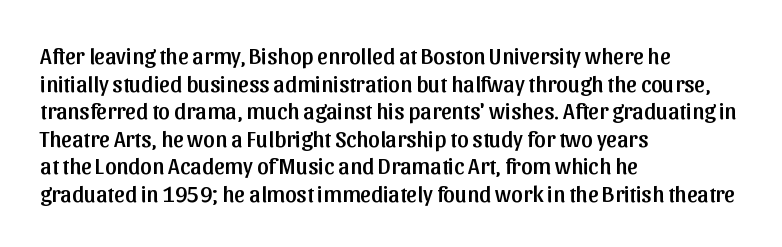
The image shows 23 px text type, upright; set left-aligned, line spacing 1.2x, normal letter spacing, not underlined.
